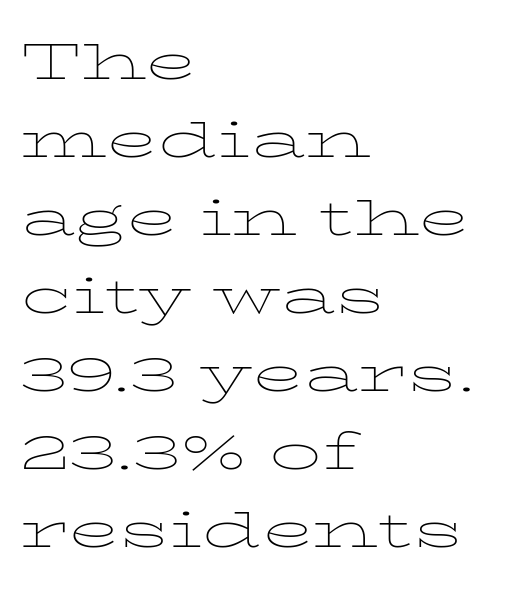
{"serif": "yes", "italic": "no", "bold": "no", "weight": "thin", "width": "wide", "stroke_contrast": "low", "x_height": "medium", "monospaced": "no", "underline": "no", "align": "left", "line_spacing": "normal", "line_spacing_ratio": 1.5, "letter_spacing": "normal", "letter_spacing_em": 0.0, "glyph_px": 52}
